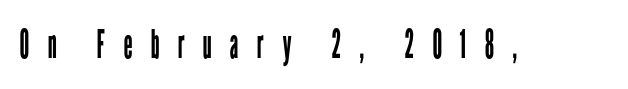
Q: Is the text bold? A: No.
Q: Is the text italic (slanted)? A: No, it is upright.
Q: Is the typeface a serif or a sans-serif typeface? A: Sans-serif.
Q: Is the text underlined? A: No.
Q: Is the spacing between letters normal or unusually wide? A: Unusually wide.
Q: Width (condensed, normal, or wide)? A: Condensed.
Q: Stroke contrast? A: Low.
Q: x-height? A: Medium.
Q: Monospaced? A: No.
